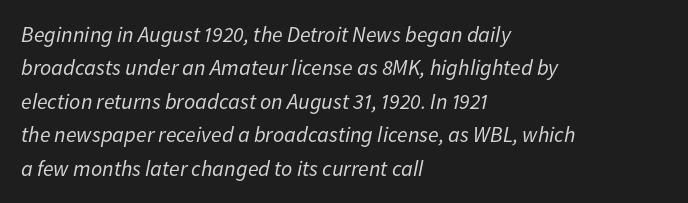
Q: Is the text bold? A: No.
Q: Is the text italic (slanted)? A: Yes, it leans right by about 11 degrees.
Q: Is the text underlined? A: No.
Q: How is the paragraph aligned? A: Left-aligned.
Q: Is the spacing between letters normal or unusually wide? A: Normal.
Q: Is the spacing between lines tight, normal or loose? A: Normal.
